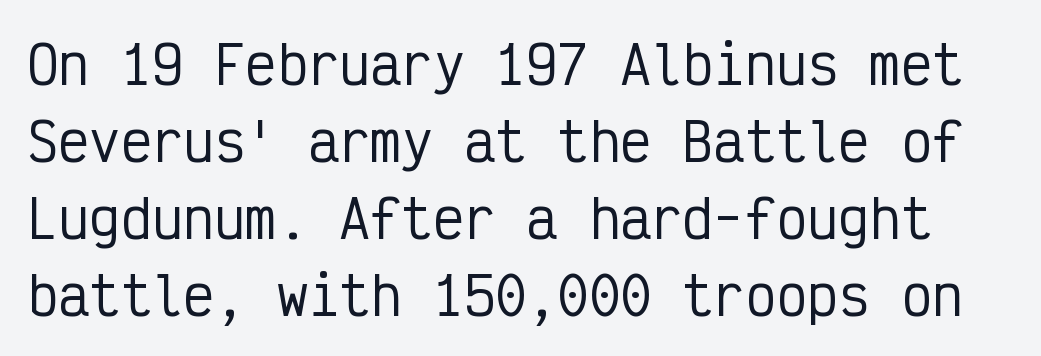
{"serif": "no", "italic": "no", "width": "condensed", "stroke_contrast": "low", "x_height": "medium", "monospaced": "yes", "underline": "no", "line_spacing": "normal", "line_spacing_ratio": 1.48, "letter_spacing": "normal", "letter_spacing_em": 0.0, "glyph_px": 52}
